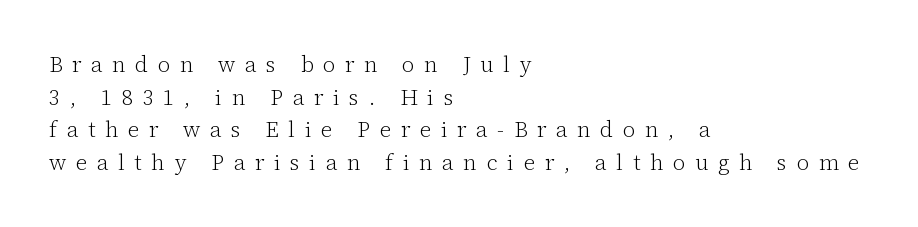
{"italic": "no", "bold": "no", "underline": "no", "align": "left", "line_spacing": "normal", "line_spacing_ratio": 1.48, "letter_spacing": "wide", "letter_spacing_em": 0.44, "glyph_px": 22}
